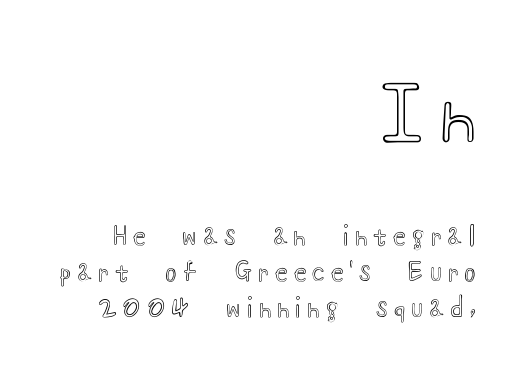
{"italic": "no", "width": "wide", "x_height": "small", "monospaced": "no", "underline": "no", "align": "right", "line_spacing": "normal", "line_spacing_ratio": 1.43, "letter_spacing": "wide", "letter_spacing_em": 0.26, "larger_block": "first", "size_ratio": 2.96, "glyph_px": 74}
